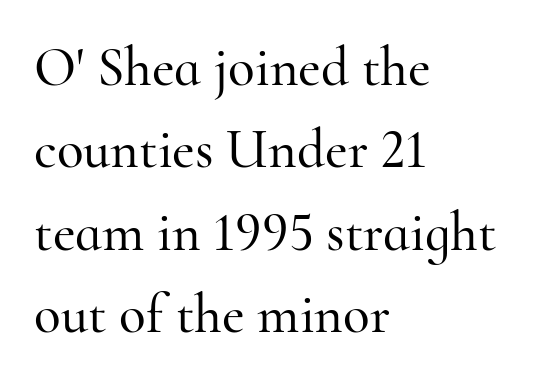
{"serif": "yes", "italic": "no", "width": "normal", "stroke_contrast": "high", "x_height": "small", "monospaced": "no", "underline": "no", "align": "left", "line_spacing": "normal", "line_spacing_ratio": 1.5, "letter_spacing": "normal", "letter_spacing_em": 0.0, "glyph_px": 55}
